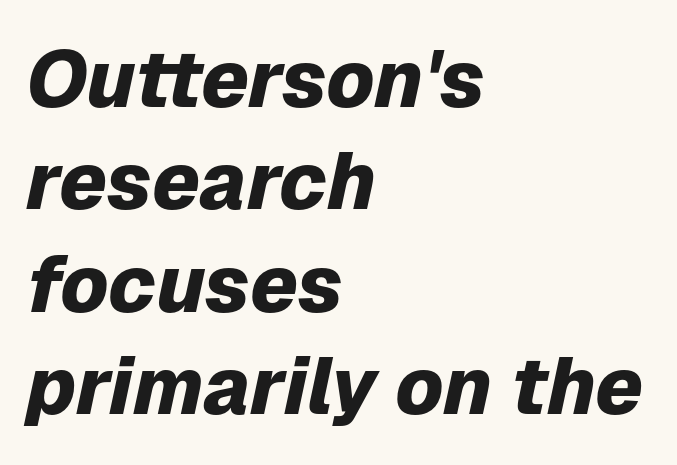
Looking at the ascenders, they clearly lean. Looks like regular typesetting: each glyph gets only the width it needs. The passage shown has conventional tracking throughout. Is there much room between lines? A standard amount, neither cramped nor airy. Honestly, there is no underline to notice here at all. A classic flush-left, rag-right setting is used for this passage.
